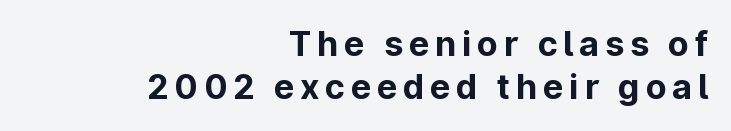
Bare-footed words on every line. Looks like regular typesetting: each glyph gets only the width it needs. Right-aligned paragraph, ragged on the left. Is there any slant? The stems are plumb. The characters look thick and weighty, a clear bold.
